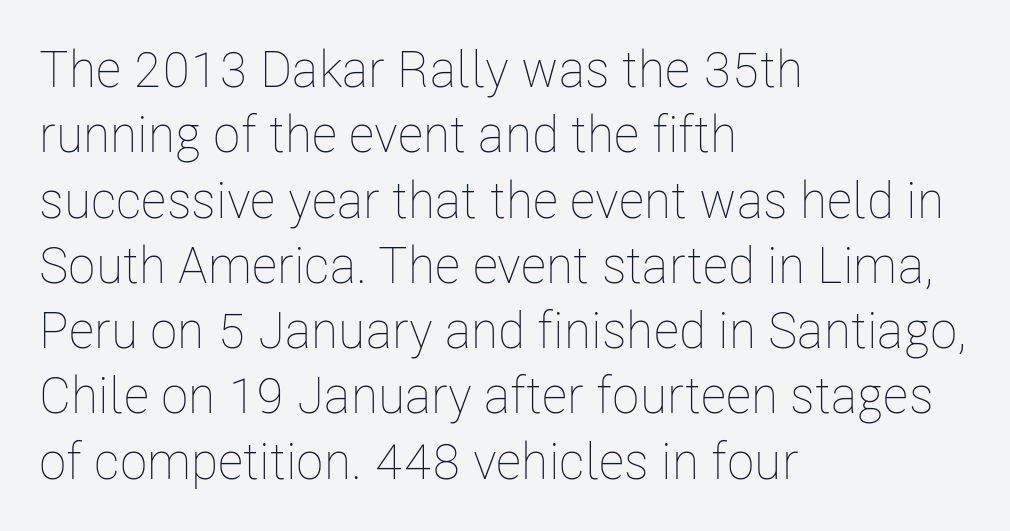
The image shows 51 px thin, condensed type, upright; set left-aligned, normal line spacing (1.28x), normal letter spacing, not underlined; low stroke contrast and a medium x-height.
